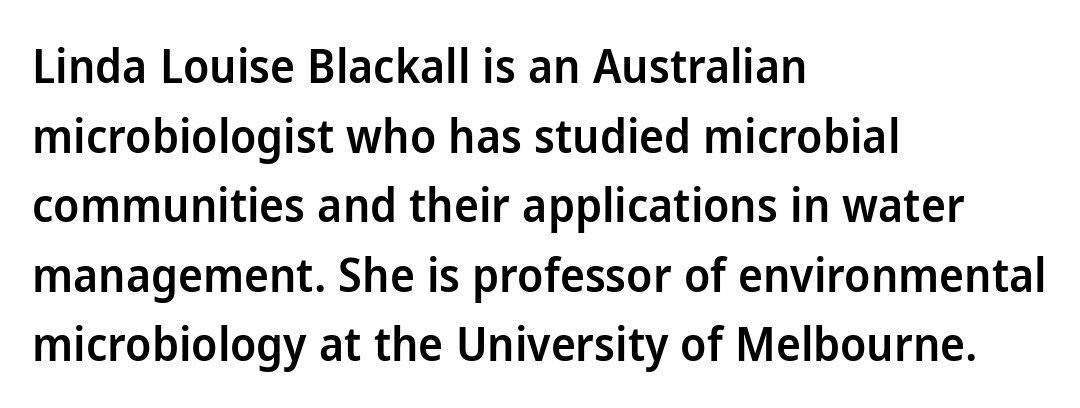
The image shows 47 px semibold sans-serif type, upright; set left-aligned, normal line spacing (1.48x), normal letter spacing, not underlined; low stroke contrast and a medium x-height.
